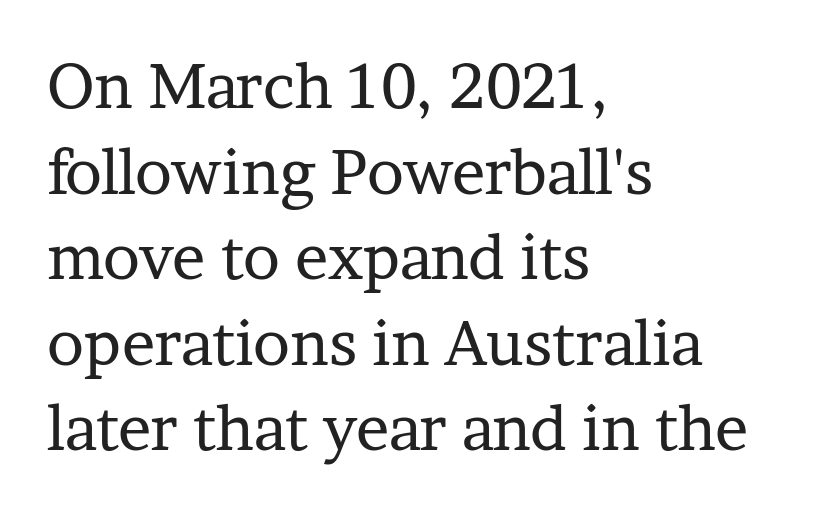
The letters stand upright; this is a roman face. The area under the type is left untouched. Note the varied advance widths — an 'i' is clearly narrower than an 'm'. To sum up the face: it has serifs.
